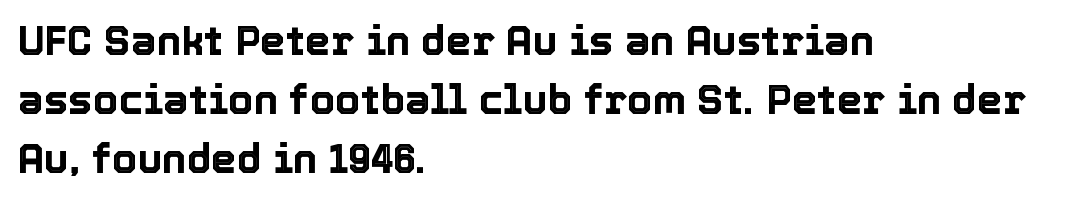
{"italic": "no", "width": "normal", "x_height": "medium", "monospaced": "no", "underline": "no", "align": "left", "line_spacing": "normal", "line_spacing_ratio": 1.44, "letter_spacing": "normal", "letter_spacing_em": 0.0, "glyph_px": 41}
